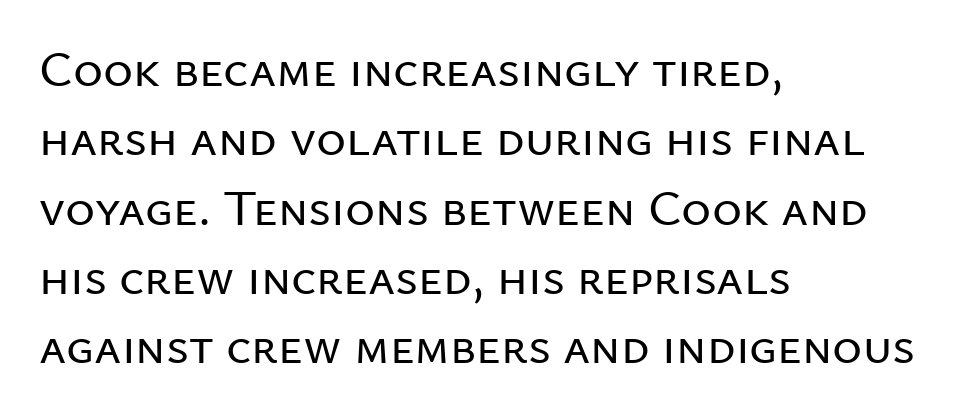
Q: Is the text italic (slanted)? A: No, it is upright.
Q: Is the typeface a serif or a sans-serif typeface? A: Sans-serif.
Q: Is the text underlined? A: No.
Q: How is the paragraph aligned? A: Left-aligned.
Q: Is the spacing between letters normal or unusually wide? A: Normal.
Q: Is the spacing between lines tight, normal or loose? A: Normal.
Q: Width (condensed, normal, or wide)? A: Normal.
Q: Stroke contrast? A: Low.
Q: x-height? A: Medium.
Q: Monospaced? A: No.
